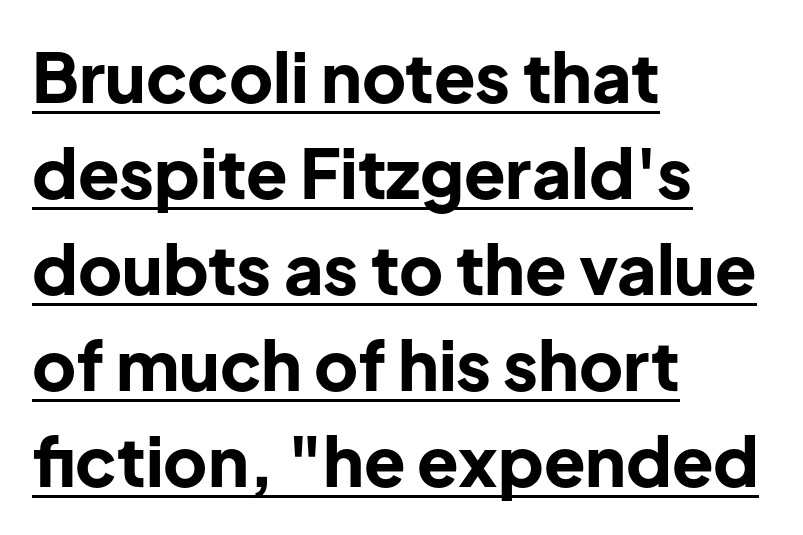
Q: Is the text bold? A: Yes.
Q: Is the text italic (slanted)? A: No, it is upright.
Q: Is the typeface a serif or a sans-serif typeface? A: Sans-serif.
Q: Is the text underlined? A: Yes.
Q: How is the paragraph aligned? A: Left-aligned.
Q: Is the spacing between letters normal or unusually wide? A: Normal.
Q: Is the spacing between lines tight, normal or loose? A: Normal.
Q: Width (condensed, normal, or wide)? A: Normal.
Q: Stroke contrast? A: Low.
Q: x-height? A: Medium.
Q: Monospaced? A: No.
